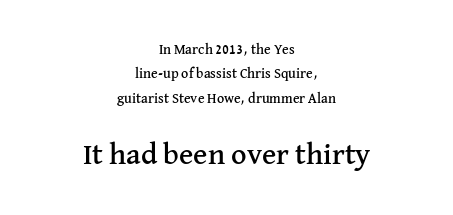
The typesetter chose a symmetrical, centered arrangement here. Descenders are the only things crossing below the line. Note: smaller setting up top, larger setting below. Honestly, the letter spacing is just normal — you wouldn't notice it.
